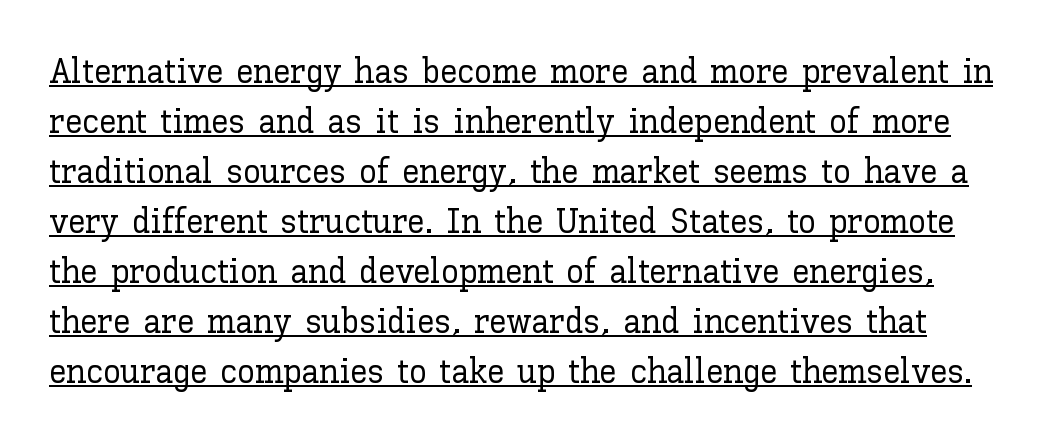
The image shows 35 px text type, upright; set normal line spacing (1.43x), normal letter spacing, underlined; low stroke contrast and a medium x-height.
